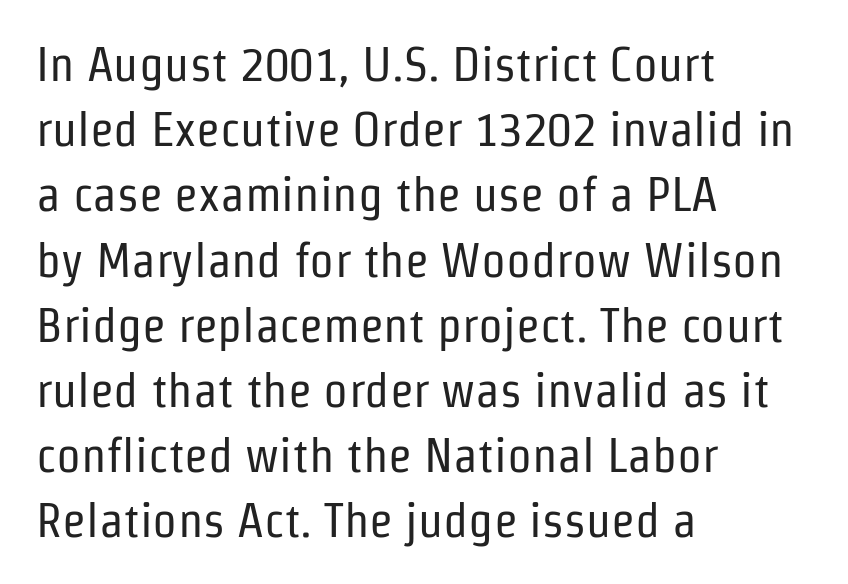
The image shows 49 px regular-weight, condensed sans-serif type, upright; set left-aligned, normal line spacing (1.33x), normal letter spacing, not underlined; low stroke contrast and a medium x-height.
